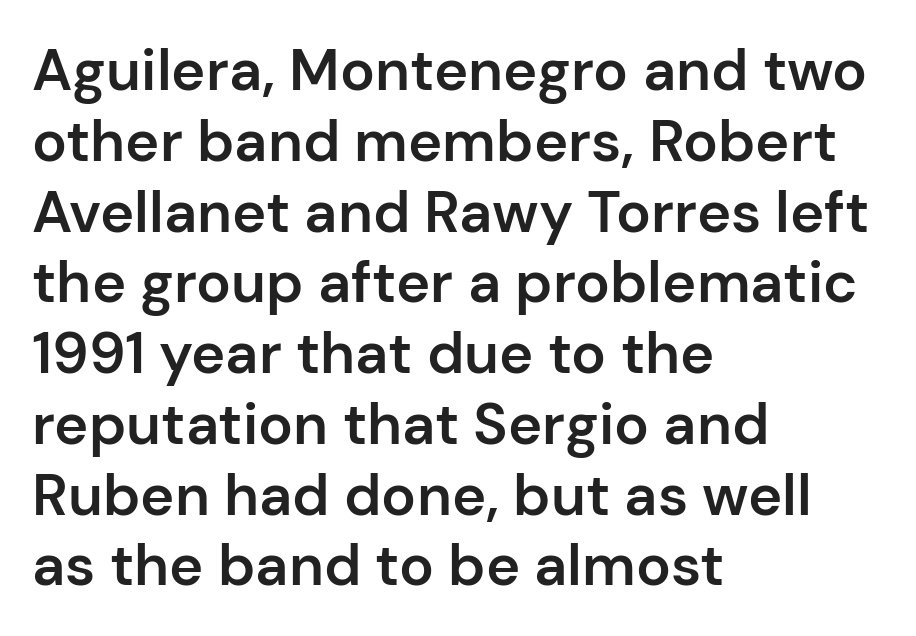
{"serif": "no", "italic": "no", "bold": "semi", "weight": "semibold", "width": "normal", "stroke_contrast": "low", "x_height": "medium", "monospaced": "no", "underline": "no", "align": "left", "line_spacing_ratio": 1.22, "letter_spacing": "normal", "letter_spacing_em": 0.0, "glyph_px": 58}
